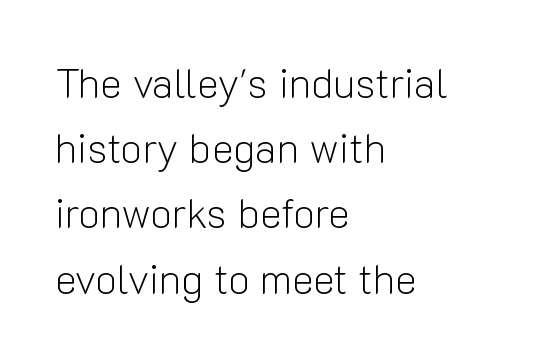
The image shows 41 px light sans-serif type, upright; set left-aligned, normal line spacing (1.59x), normal letter spacing, not underlined; low stroke contrast and a medium x-height.
